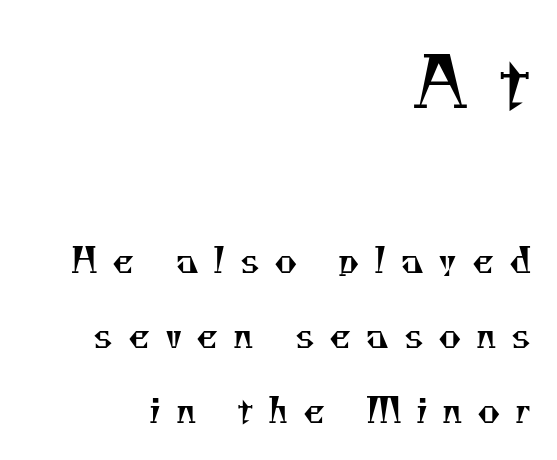
The zone under the glyphs is completely vacant. In this sample the first text group is rendered at the bigger scale. Note the varied advance widths — an 'i' is clearly narrower than an 'm'. The designer dialed line spacing up above the default. Nothing heavy about these letters — not bold at all. Note: serifs present on the glyphs.
